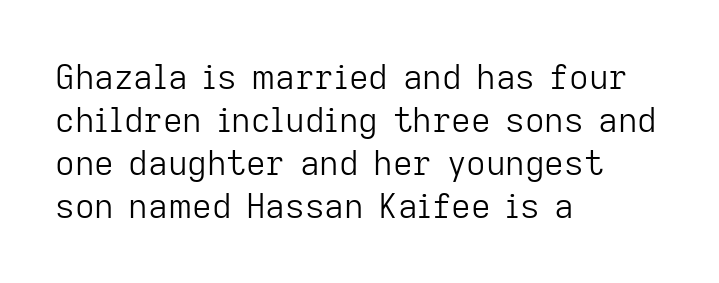
Style check: upright. Classification — sans serif. The rendering keeps characters at their native spacing. If you measured baseline to baseline, you'd find a middling distance. Alignment: flush left.
